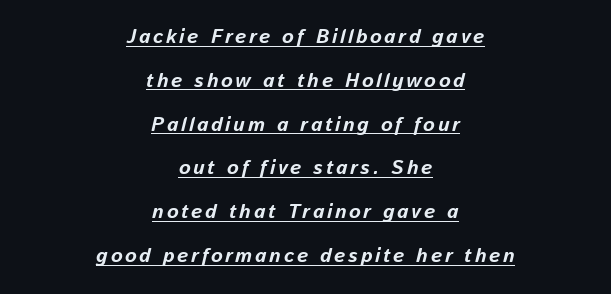
Q: Is the text bold? A: Yes.
Q: Is the text italic (slanted)? A: Yes, it leans right by about 13 degrees.
Q: Is the text underlined? A: Yes.
Q: How is the paragraph aligned? A: Centered.
Q: Is the spacing between lines tight, normal or loose? A: Loose.
